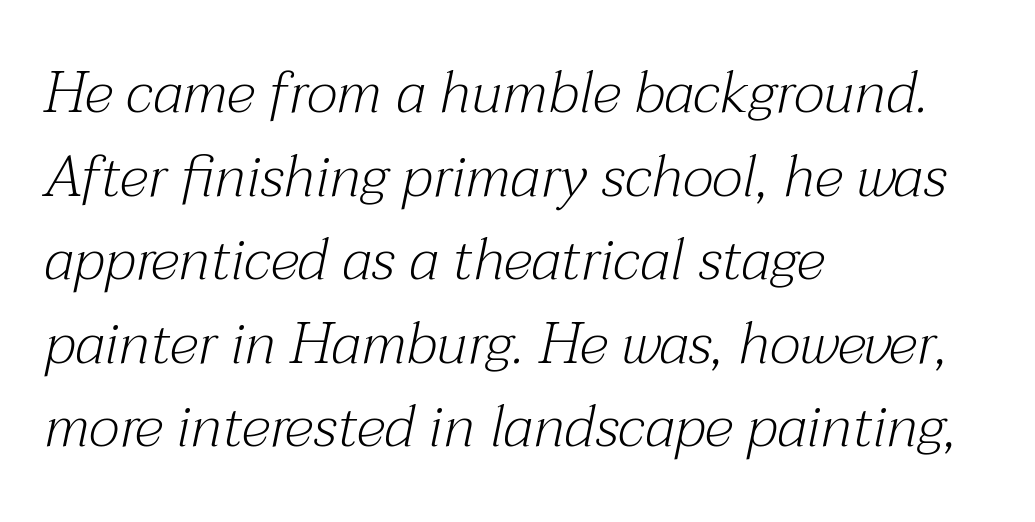
The rendering anchors every line to the left-hand side. The passage shown is typed in a proportional face where columns would drift. These lines keep a tight, regular rhythm from letter to letter. Small tapered or slab feet sit at the stroke ends, so this counts as serif.
